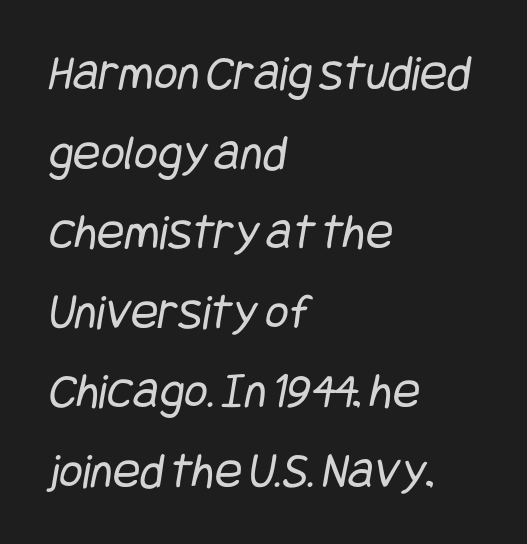
Q: Is the text bold? A: No.
Q: Is the typeface a serif or a sans-serif typeface? A: Sans-serif.
Q: Is the text underlined? A: No.
Q: How is the paragraph aligned? A: Left-aligned.
Q: Is the spacing between letters normal or unusually wide? A: Normal.
Q: Is the spacing between lines tight, normal or loose? A: Normal.
Q: Width (condensed, normal, or wide)? A: Condensed.
Q: Stroke contrast? A: Low.
Q: x-height? A: Large.
